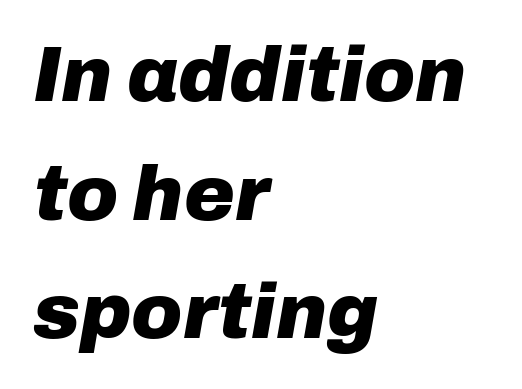
The image shows 77 px heavy type, italic (leaning right); set left-aligned, normal line spacing (1.54x), normal letter spacing, not underlined; low stroke contrast and a medium x-height.
